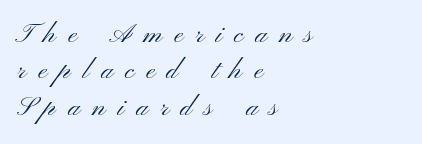
The image shows 27 px text type; set left-aligned, normal line spacing (1.35x), unusually wide letter spacing (+0.45 em), not underlined.
